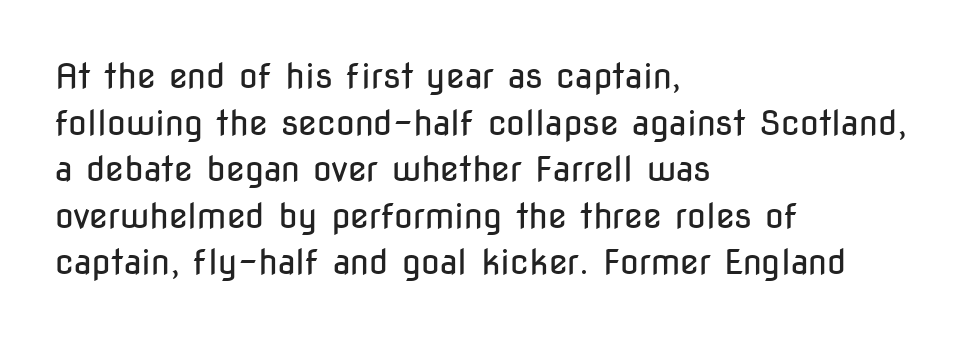
The horizontal fit of the characters is conventional and even. In terms of posture, this sample is upright. No extra ink here — the face is not bold. Unlike a traditional serif, this face leaves its strokes unadorned.
